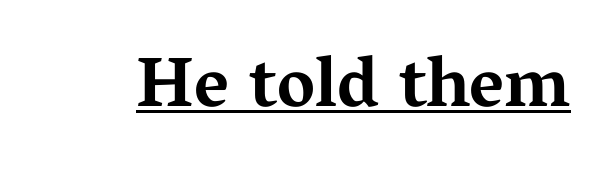
{"serif": "yes", "italic": "no", "bold": "yes", "weight": "bold", "width": "wide", "stroke_contrast": "medium", "x_height": "medium", "monospaced": "no", "underline": "yes", "letter_spacing": "normal", "letter_spacing_em": 0.0, "glyph_px": 71}
